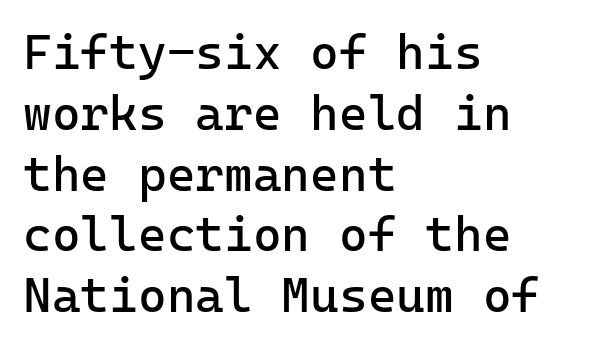
Q: Is the text bold? A: No.
Q: Is the text italic (slanted)? A: No, it is upright.
Q: Is the typeface a serif or a sans-serif typeface? A: Sans-serif.
Q: Is the text underlined? A: No.
Q: How is the paragraph aligned? A: Left-aligned.
Q: Is the spacing between letters normal or unusually wide? A: Normal.
Q: Width (condensed, normal, or wide)? A: Normal.
Q: Stroke contrast? A: Low.
Q: x-height? A: Medium.
